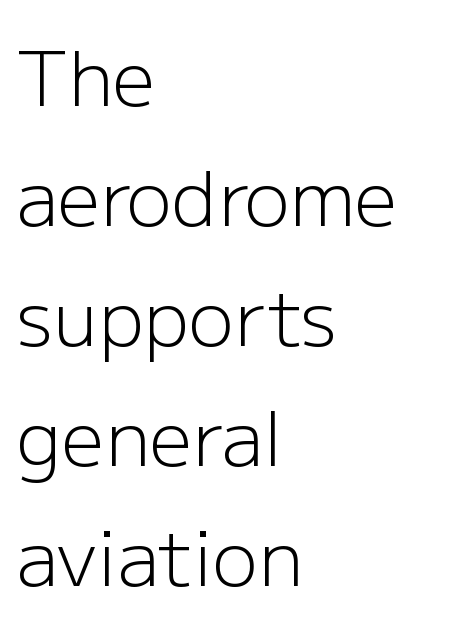
Q: Is the text bold? A: No.
Q: Is the text italic (slanted)? A: No, it is upright.
Q: Is the typeface a serif or a sans-serif typeface? A: Sans-serif.
Q: Is the text underlined? A: No.
Q: How is the paragraph aligned? A: Left-aligned.
Q: Is the spacing between letters normal or unusually wide? A: Normal.
Q: Is the spacing between lines tight, normal or loose? A: Normal.
Q: Width (condensed, normal, or wide)? A: Normal.
Q: Stroke contrast? A: Low.
Q: x-height? A: Medium.
Q: Monospaced? A: No.
